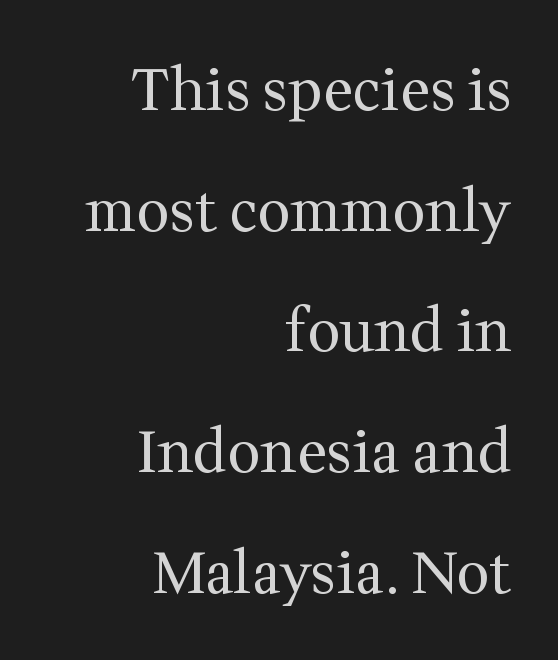
{"serif": "yes", "italic": "no", "bold": "no", "weight": "regular", "width": "normal", "stroke_contrast": "medium", "x_height": "medium", "monospaced": "no", "underline": "no", "align": "right", "line_spacing": "loose", "line_spacing_ratio": 2.08, "letter_spacing": "normal", "letter_spacing_em": 0.0, "glyph_px": 58}
